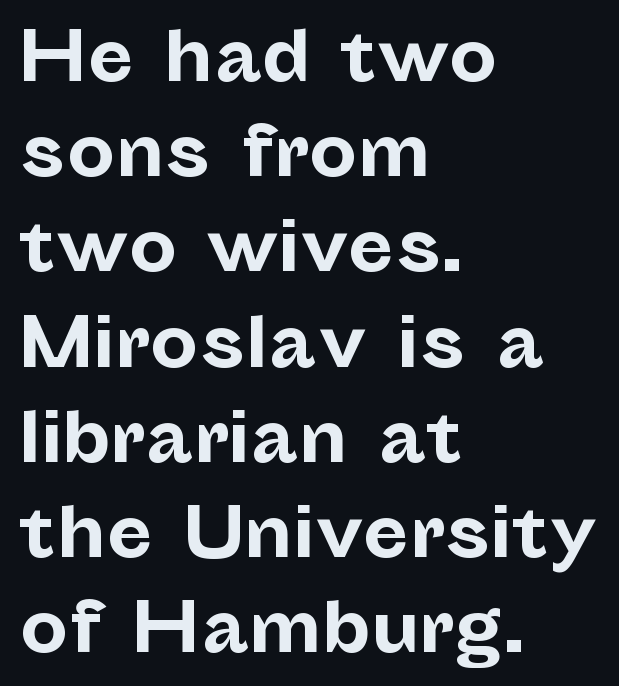
Quick note: not italic, upright. The passage shown is not underscored anywhere. These lines keep a tight, regular rhythm from letter to letter. These lines are rendered in a variable-pitch font.
